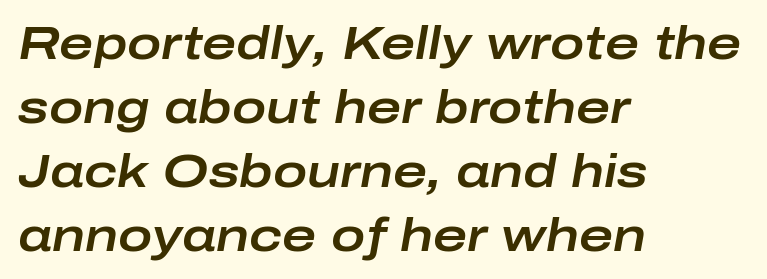
The image shows 46 px wide type, italic (leaning right); set left-aligned, normal line spacing (1.39x), normal letter spacing, not underlined; low stroke contrast and a medium x-height.
